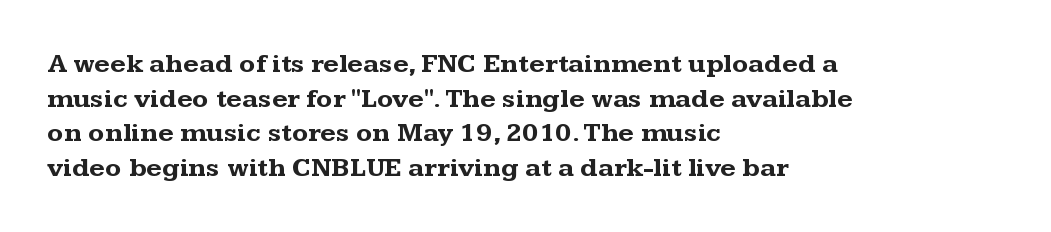
The image shows 27 px bold type, upright; set left-aligned, normal line spacing (1.28x), normal letter spacing, not underlined.
